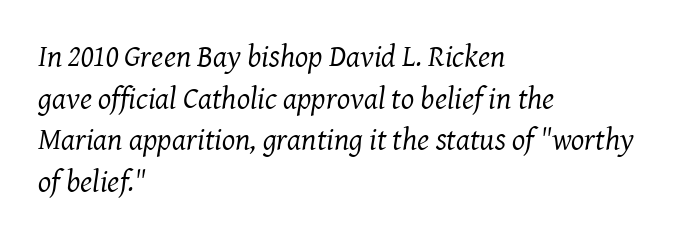
On a weight scale, this lands at 450 or below. Is there much room between lines? A standard amount, neither cramped nor airy. Spacing verdict: proportional, widths tailored to each character. The gaps between neighbouring characters are ordinary and unremarkable.
